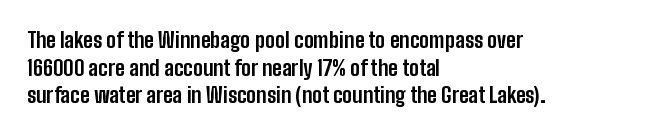
{"italic": "no", "bold": "yes", "underline": "no", "align": "left", "line_spacing": "normal", "line_spacing_ratio": 1.31, "letter_spacing": "normal", "letter_spacing_em": 0.0, "glyph_px": 21}
